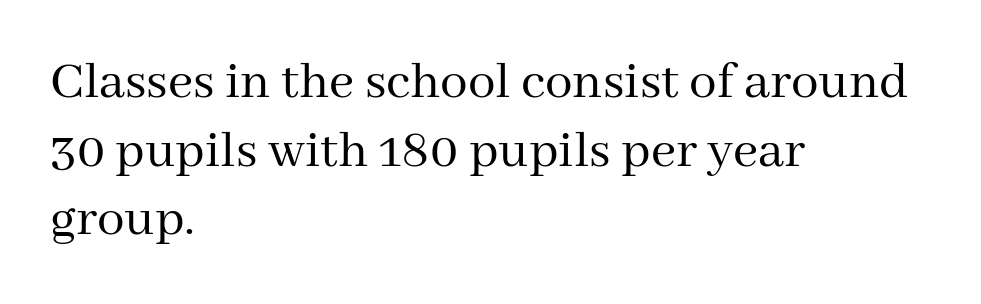
Observe the serifs anchoring each vertical stroke in this sample. Proportional: the letters do not fall into vertical columns. The text block is weighted toward the left margin, trailing off unevenly rightward. Is the type heavy? It reads as light-to-regular instead. Vertical strokes here are truly vertical. What stands out about the letter spacing? Nothing — it is the standard amount.
